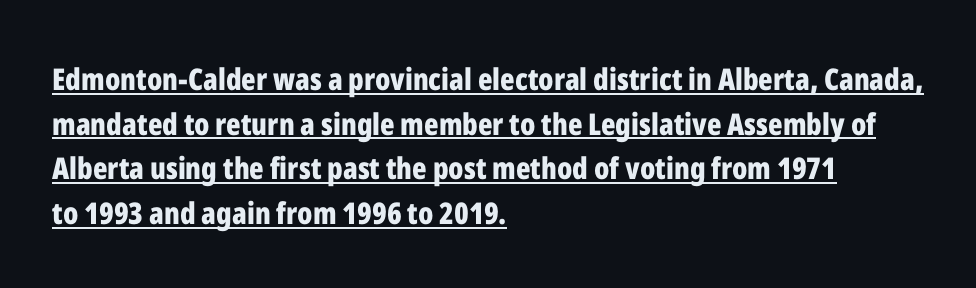
{"serif": "no", "italic": "no", "bold": "yes", "weight": "bold", "width": "condensed", "stroke_contrast": "low", "x_height": "medium", "monospaced": "no", "underline": "yes", "align": "left", "line_spacing": "normal", "line_spacing_ratio": 1.49, "letter_spacing": "normal", "letter_spacing_em": 0.0, "glyph_px": 30}
